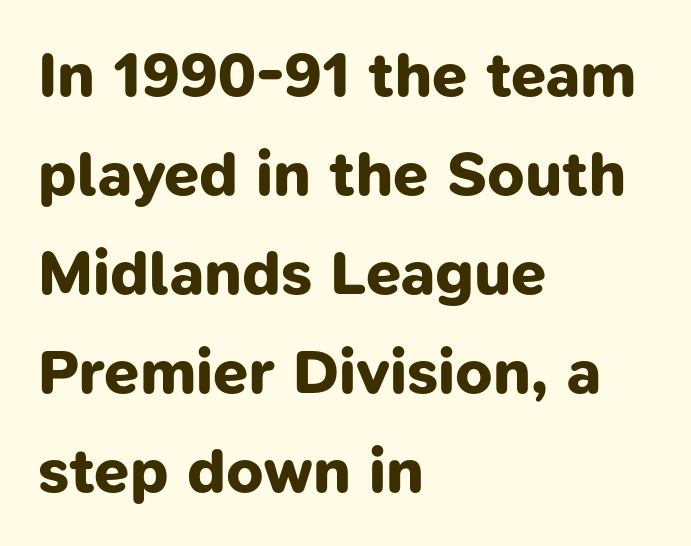
The image shows 63 px bold sans-serif type; set left-aligned, normal line spacing (1.57x), normal letter spacing, not underlined; low stroke contrast and a medium x-height.
